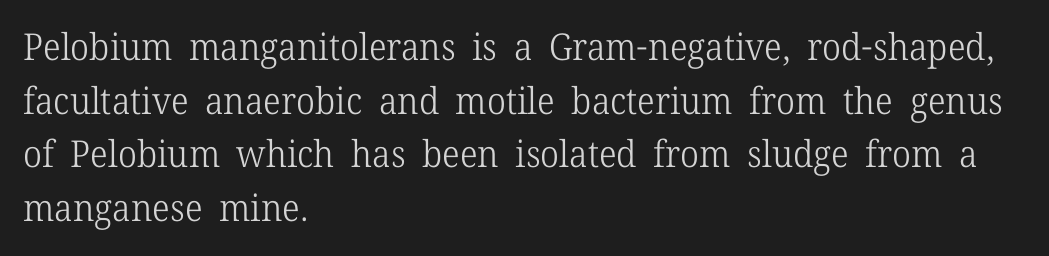
Q: Is the text bold? A: No.
Q: Is the text italic (slanted)? A: No, it is upright.
Q: Is the typeface a serif or a sans-serif typeface? A: Serif.
Q: Is the text underlined? A: No.
Q: How is the paragraph aligned? A: Left-aligned.
Q: Is the spacing between letters normal or unusually wide? A: Normal.
Q: Is the spacing between lines tight, normal or loose? A: Normal.
Q: Width (condensed, normal, or wide)? A: Normal.
Q: Stroke contrast? A: Low.
Q: x-height? A: Medium.
Q: Monospaced? A: No.
